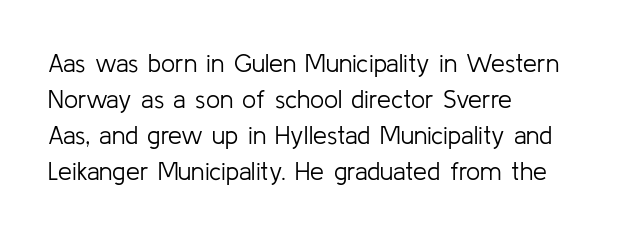
{"italic": "no", "bold": "no", "underline": "no", "align": "left", "line_spacing": "normal", "line_spacing_ratio": 1.44, "letter_spacing": "normal", "letter_spacing_em": 0.0, "glyph_px": 25}
